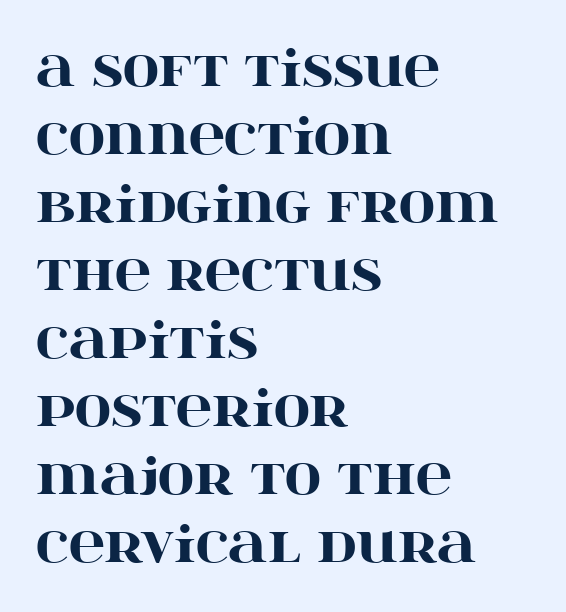
Q: Is the text bold? A: Yes.
Q: Is the text italic (slanted)? A: No, it is upright.
Q: Is the typeface a serif or a sans-serif typeface? A: Serif.
Q: Is the text underlined? A: No.
Q: How is the paragraph aligned? A: Left-aligned.
Q: Is the spacing between letters normal or unusually wide? A: Normal.
Q: Is the spacing between lines tight, normal or loose? A: Normal.
Q: Width (condensed, normal, or wide)? A: Wide.
Q: Stroke contrast? A: High.
Q: x-height? A: Large.
Q: Monospaced? A: No.
